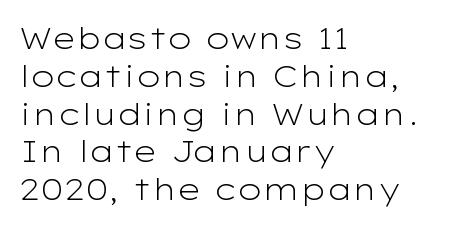
{"serif": "no", "italic": "no", "bold": "no", "weight": "light", "width": "wide", "stroke_contrast": "low", "x_height": "medium", "monospaced": "no", "underline": "no", "align": "left", "line_spacing": "normal", "line_spacing_ratio": 1.26, "letter_spacing": "normal", "letter_spacing_em": 0.0, "glyph_px": 30}
